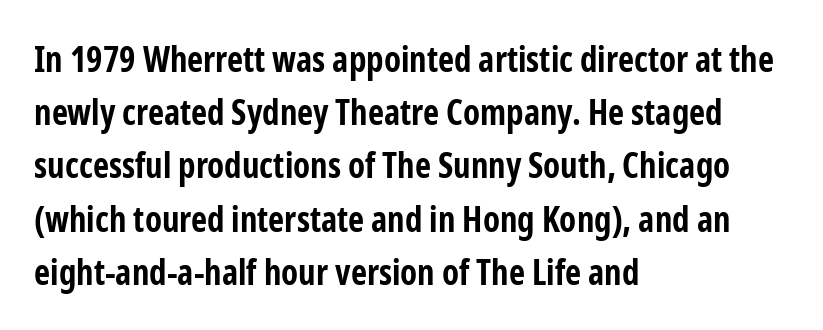
Q: Is the text bold? A: Yes.
Q: Is the text italic (slanted)? A: No, it is upright.
Q: Is the typeface a serif or a sans-serif typeface? A: Sans-serif.
Q: Is the text underlined? A: No.
Q: How is the paragraph aligned? A: Left-aligned.
Q: Is the spacing between letters normal or unusually wide? A: Normal.
Q: Is the spacing between lines tight, normal or loose? A: Normal.
Q: Width (condensed, normal, or wide)? A: Condensed.
Q: Stroke contrast? A: Low.
Q: x-height? A: Medium.
Q: Monospaced? A: No.
